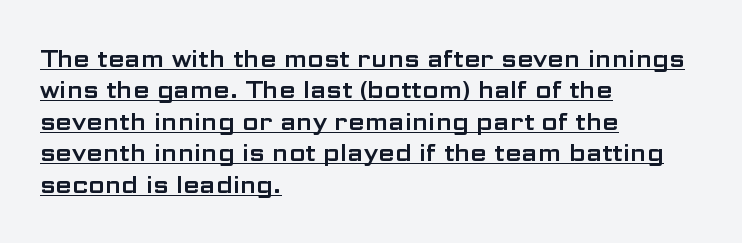
Q: Is the text italic (slanted)? A: No, it is upright.
Q: Is the text underlined? A: Yes.
Q: How is the paragraph aligned? A: Left-aligned.
Q: Is the spacing between letters normal or unusually wide? A: Normal.
Q: Is the spacing between lines tight, normal or loose? A: Normal.
